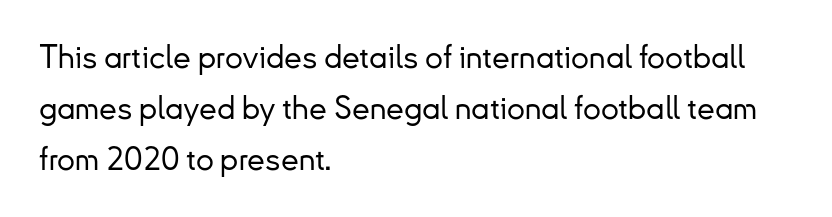
The image shows 32 px sans-serif type, upright; set left-aligned, normal line spacing (1.59x), normal letter spacing, not underlined; low stroke contrast and a small x-height.
